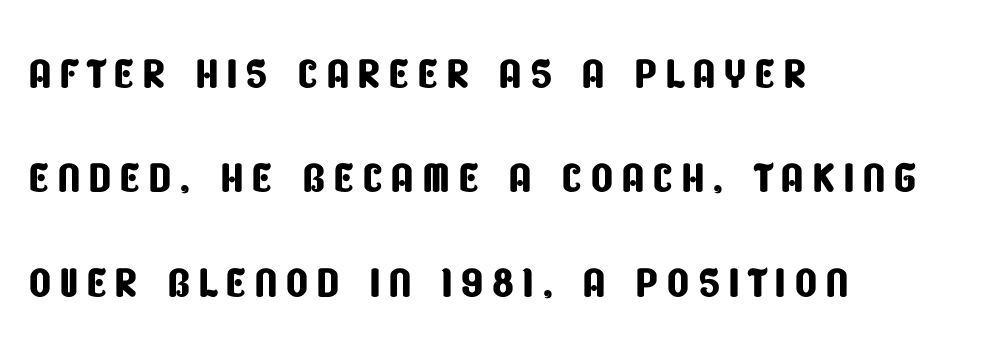
Descenders hang freely into open space. The letters carry no serifs — their stems end cleanly without finishing strokes. Varying glyph widths throughout — classic text-font behaviour. Compared with a centered layout, this one pins lines to the left instead.
